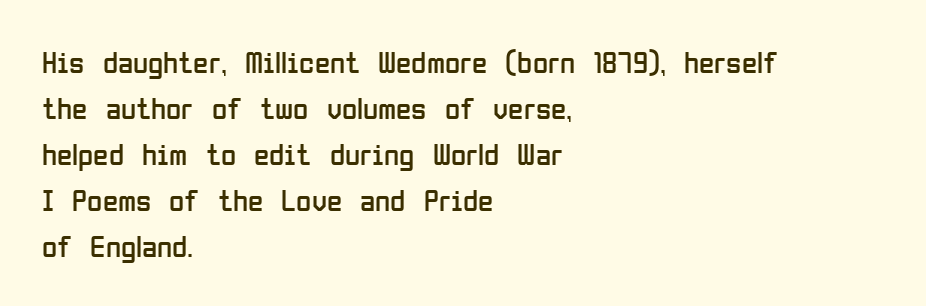
{"serif": "no", "italic": "no", "bold": "no", "weight": "regular", "width": "condensed", "stroke_contrast": "low", "x_height": "medium", "monospaced": "no", "underline": "no", "align": "left", "line_spacing": "normal", "line_spacing_ratio": 1.48, "letter_spacing": "normal", "letter_spacing_em": 0.0, "glyph_px": 31}
